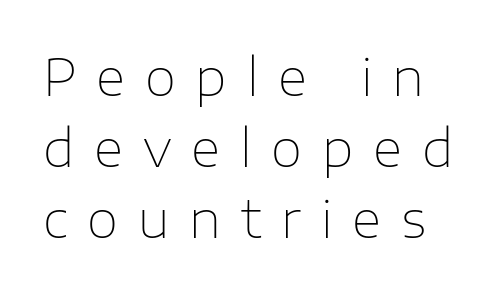
Q: Is the text bold? A: No.
Q: Is the text italic (slanted)? A: No, it is upright.
Q: Is the typeface a serif or a sans-serif typeface? A: Sans-serif.
Q: Is the text underlined? A: No.
Q: Is the spacing between letters normal or unusually wide? A: Unusually wide.
Q: Is the spacing between lines tight, normal or loose? A: Normal.
Q: Width (condensed, normal, or wide)? A: Normal.
Q: Stroke contrast? A: Low.
Q: x-height? A: Medium.
Q: Monospaced? A: No.
